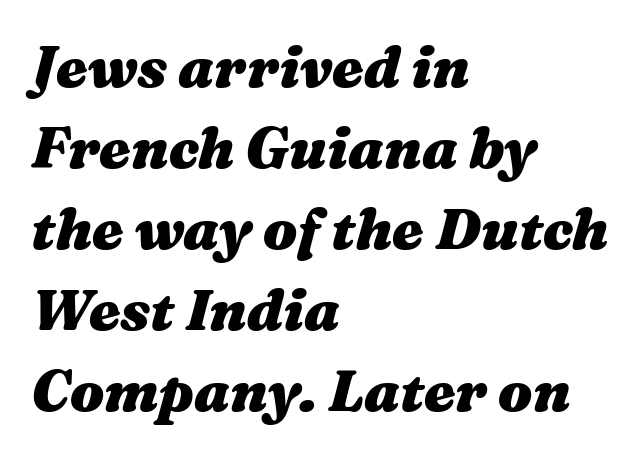
The image shows 57 px heavy, wide type, italic (leaning right); set left-aligned, normal line spacing (1.42x), normal letter spacing, not underlined; medium stroke contrast and a medium x-height.
